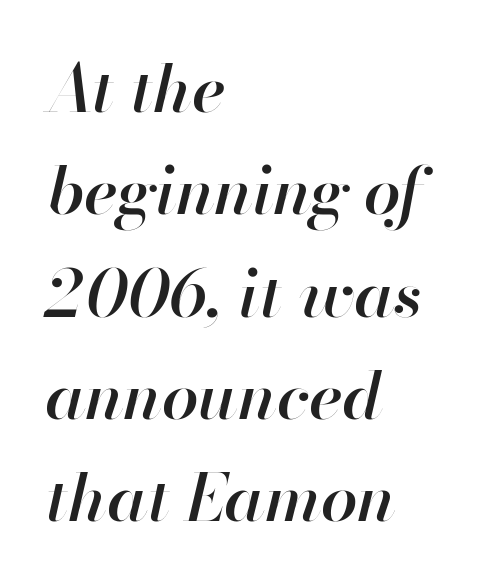
Q: Is the text bold? A: Semi-bold.
Q: Is the text italic (slanted)? A: Yes, it leans right by about 13 degrees.
Q: Is the text underlined? A: No.
Q: How is the paragraph aligned? A: Left-aligned.
Q: Is the spacing between letters normal or unusually wide? A: Normal.
Q: Is the spacing between lines tight, normal or loose? A: Normal.
Q: Width (condensed, normal, or wide)? A: Normal.
Q: Stroke contrast? A: High.
Q: x-height? A: Small.
Q: Monospaced? A: No.
